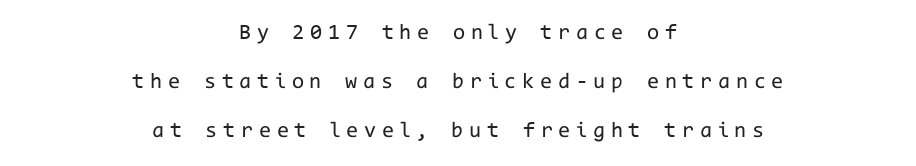
{"italic": "no", "bold": "no", "underline": "no", "align": "center", "line_spacing": "loose", "line_spacing_ratio": 2.23, "letter_spacing": "wide", "letter_spacing_em": 0.26, "glyph_px": 22}
